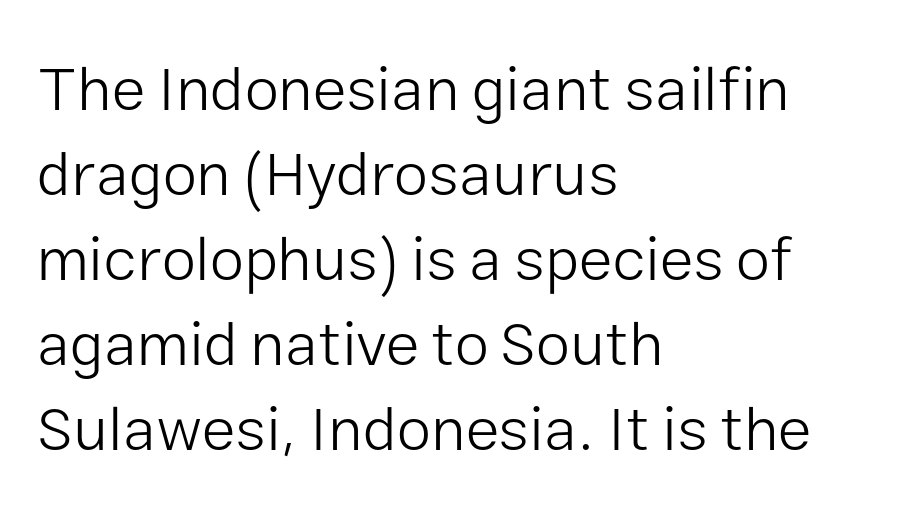
The image shows 62 px light sans-serif type, upright; set left-aligned, normal line spacing (1.37x), normal letter spacing, not underlined; low stroke contrast and a medium x-height.
